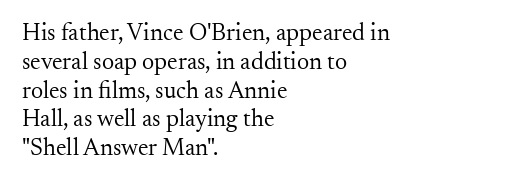
{"italic": "no", "bold": "no", "underline": "no", "align": "left", "line_spacing_ratio": 1.2, "letter_spacing": "normal", "letter_spacing_em": 0.0, "glyph_px": 24}
